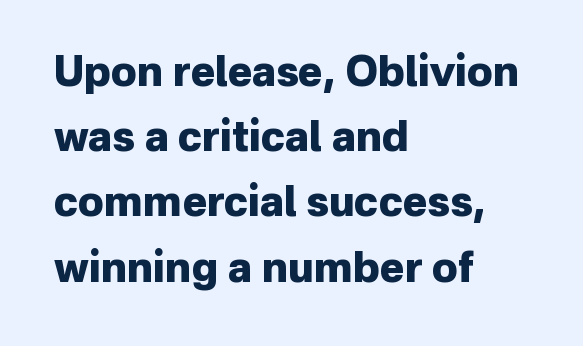
The compositor pushed each line to the left boundary. Plain, unruled lines of type. Style check: upright. Leading matches the norm, producing a regular column.
